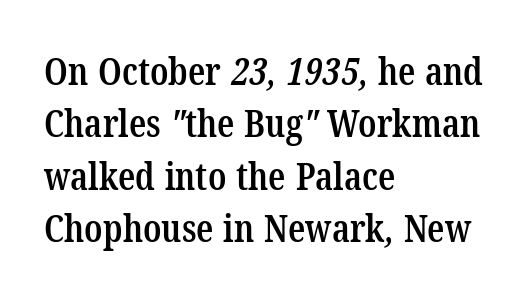
{"serif": "yes", "bold": "semi", "weight": "semibold", "width": "condensed", "stroke_contrast": "low", "x_height": "medium", "monospaced": "no", "underline": "no", "align": "left", "line_spacing": "normal", "line_spacing_ratio": 1.38, "letter_spacing": "normal", "letter_spacing_em": 0.0, "glyph_px": 38}
